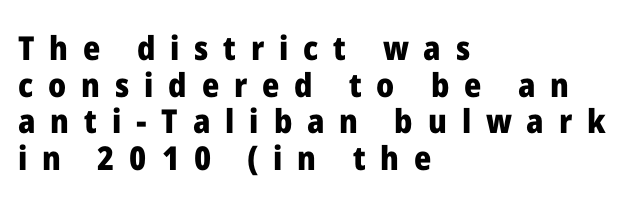
{"serif": "no", "italic": "no", "bold": "yes", "weight": "heavy", "width": "normal", "stroke_contrast": "low", "x_height": "medium", "monospaced": "no", "underline": "no", "align": "left", "line_spacing": "tight", "line_spacing_ratio": 1.11, "letter_spacing": "wide", "letter_spacing_em": 0.45, "glyph_px": 33}
